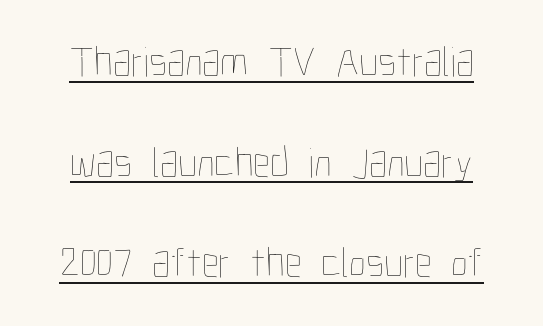
Q: Is the text bold? A: No.
Q: Is the text italic (slanted)? A: No, it is upright.
Q: Is the text underlined? A: Yes.
Q: Is the spacing between letters normal or unusually wide? A: Normal.
Q: Is the spacing between lines tight, normal or loose? A: Loose.
Q: Width (condensed, normal, or wide)? A: Condensed.
Q: Stroke contrast? A: Low.
Q: x-height? A: Medium.
Q: Monospaced? A: No.
